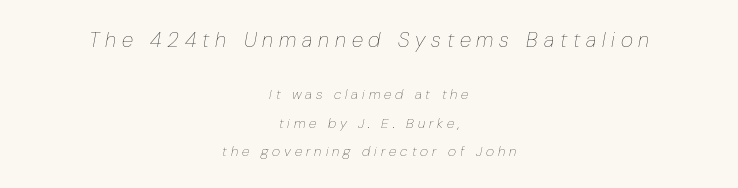
The image shows 21 px text type, italic (leaning right); set centered, loose line spacing (2.03x), unusually wide letter spacing (+0.28 em), not underlined; the first (top) block is 1.5x larger.
